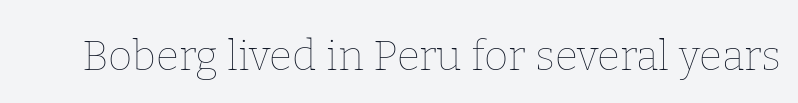
Stroke mass is kept to a normal reading level or below. The tracking reads as untouched default to a designer's eye. If you drew a line through each stem, it would be perfectly vertical. The letters advance in unequal steps, a hallmark of proportional type.
